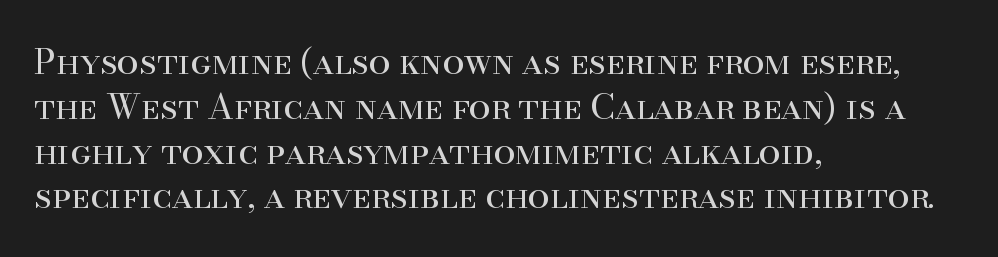
The image shows 35 px regular-weight serif type, upright; set left-aligned, normal line spacing (1.28x), normal letter spacing, not underlined; high stroke contrast and a small x-height.
